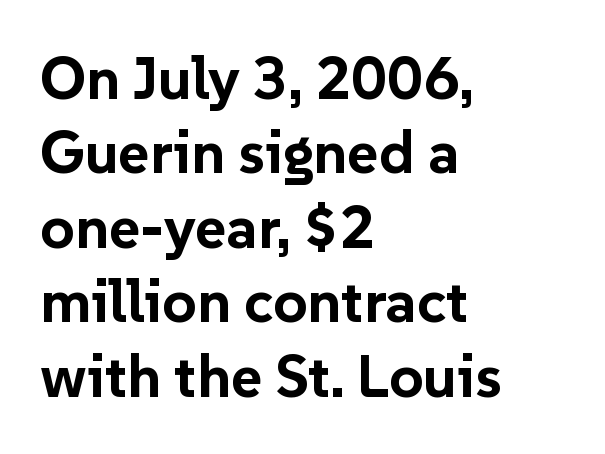
{"serif": "no", "italic": "no", "bold": "yes", "weight": "bold", "width": "normal", "stroke_contrast": "low", "x_height": "medium", "monospaced": "no", "underline": "no", "align": "left", "line_spacing_ratio": 1.24, "letter_spacing": "normal", "letter_spacing_em": 0.0, "glyph_px": 60}
